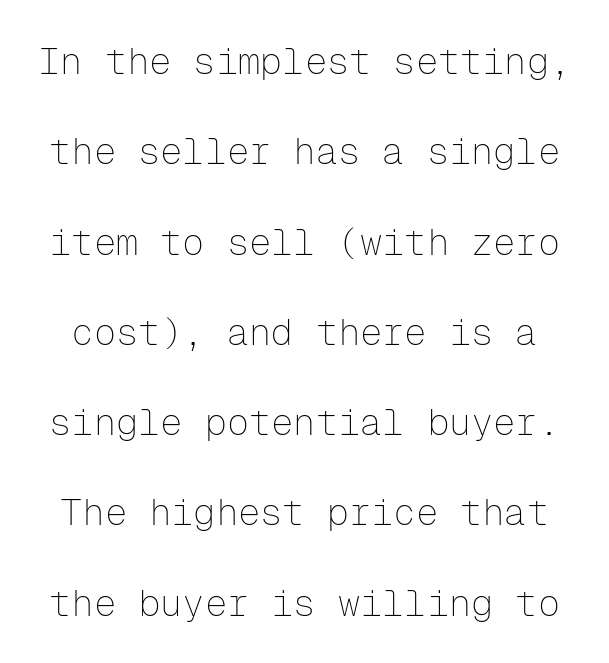
{"serif": "no", "italic": "no", "bold": "no", "weight": "thin", "width": "normal", "stroke_contrast": "low", "x_height": "medium", "monospaced": "yes", "underline": "no", "line_spacing": "loose", "line_spacing_ratio": 2.44, "letter_spacing": "normal", "letter_spacing_em": 0.0, "glyph_px": 37}
